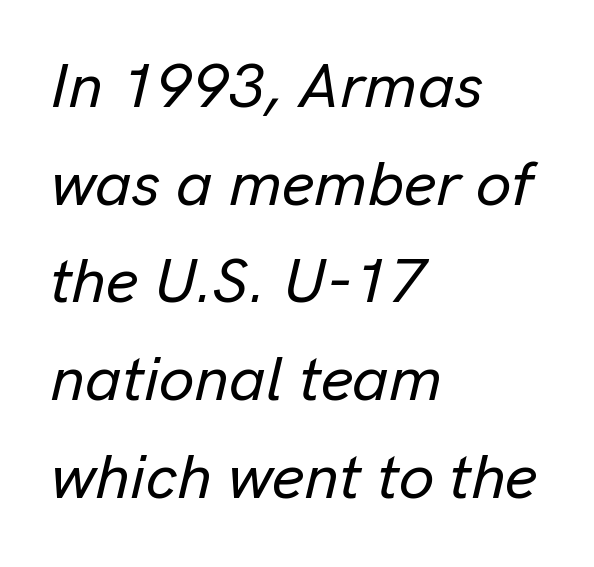
The image shows 63 px text type, italic (leaning right); set left-aligned, normal line spacing (1.55x), normal letter spacing, not underlined; low stroke contrast and a medium x-height.
